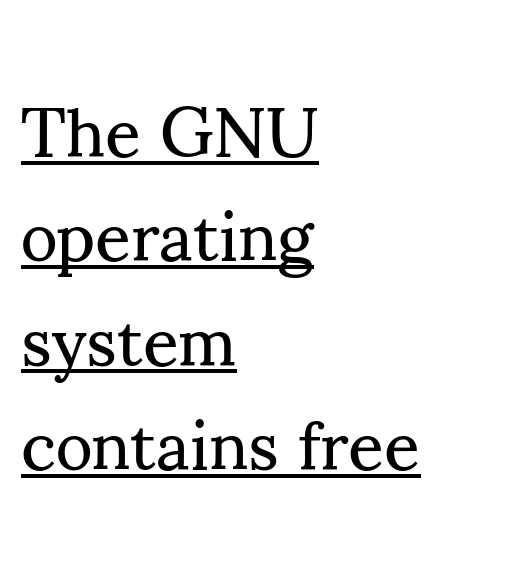
Q: Is the text bold? A: No.
Q: Is the text italic (slanted)? A: No, it is upright.
Q: Is the typeface a serif or a sans-serif typeface? A: Serif.
Q: Is the text underlined? A: Yes.
Q: How is the paragraph aligned? A: Left-aligned.
Q: Is the spacing between letters normal or unusually wide? A: Normal.
Q: Is the spacing between lines tight, normal or loose? A: Normal.
Q: Width (condensed, normal, or wide)? A: Normal.
Q: Stroke contrast? A: Medium.
Q: x-height? A: Small.
Q: Monospaced? A: No.
